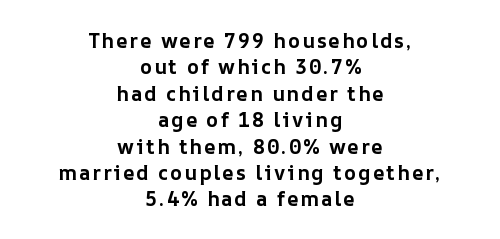
The image shows 20 px bold type, upright; set centered, normal line spacing (1.32x), not underlined.
